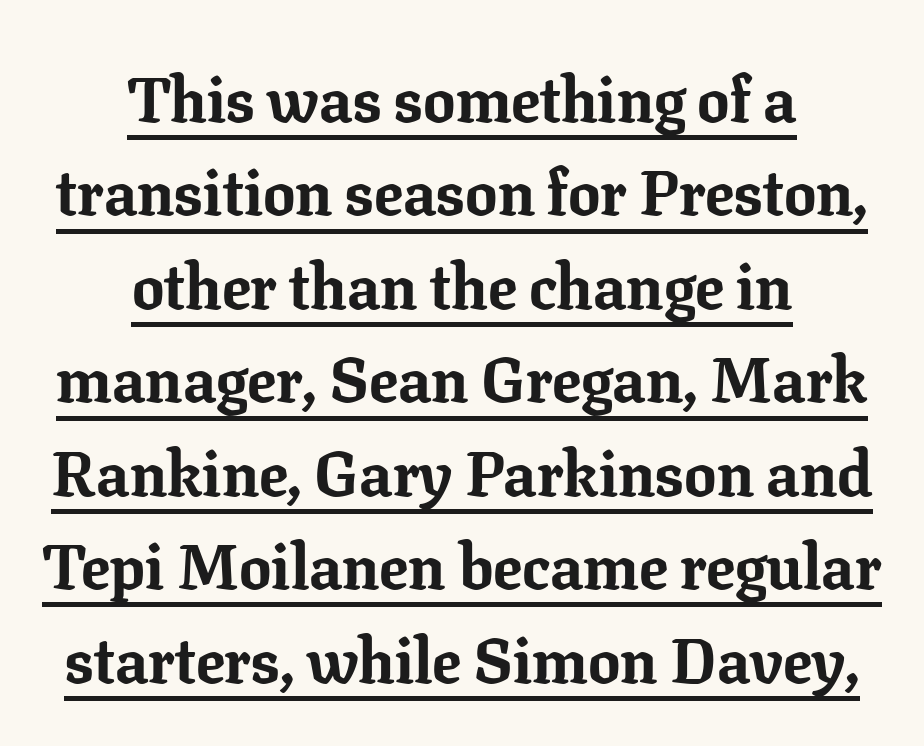
Q: Is the text bold? A: Yes.
Q: Is the text italic (slanted)? A: No, it is upright.
Q: Is the typeface a serif or a sans-serif typeface? A: Serif.
Q: Is the text underlined? A: Yes.
Q: How is the paragraph aligned? A: Centered.
Q: Is the spacing between letters normal or unusually wide? A: Normal.
Q: Is the spacing between lines tight, normal or loose? A: Normal.
Q: Width (condensed, normal, or wide)? A: Normal.
Q: Stroke contrast? A: Low.
Q: x-height? A: Medium.
Q: Monospaced? A: No.
